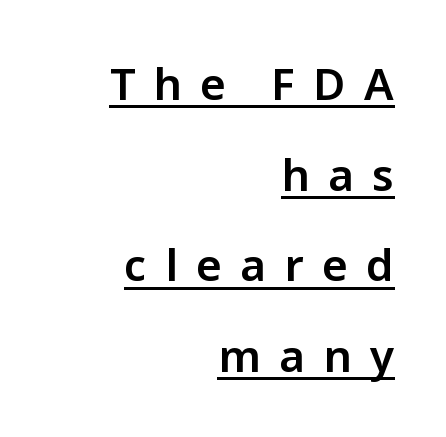
Q: Is the text italic (slanted)? A: No, it is upright.
Q: Is the typeface a serif or a sans-serif typeface? A: Sans-serif.
Q: Is the text underlined? A: Yes.
Q: How is the paragraph aligned? A: Right-aligned.
Q: Is the spacing between letters normal or unusually wide? A: Unusually wide.
Q: Is the spacing between lines tight, normal or loose? A: Loose.
Q: Width (condensed, normal, or wide)? A: Normal.
Q: Stroke contrast? A: Low.
Q: x-height? A: Medium.
Q: Monospaced? A: No.
